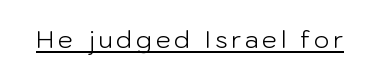
The image shows 24 px text type, upright; set underlined.
